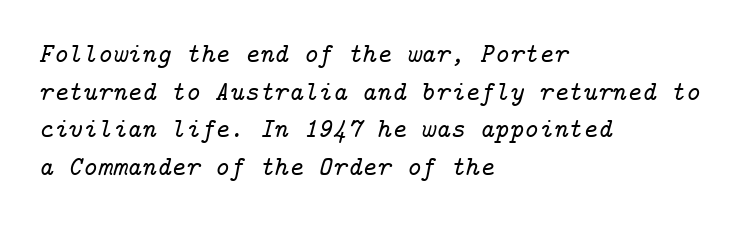
The image shows 28 px serif type, italic (leaning right); set left-aligned, normal line spacing (1.34x), normal letter spacing, not underlined; low stroke contrast and a medium x-height.
